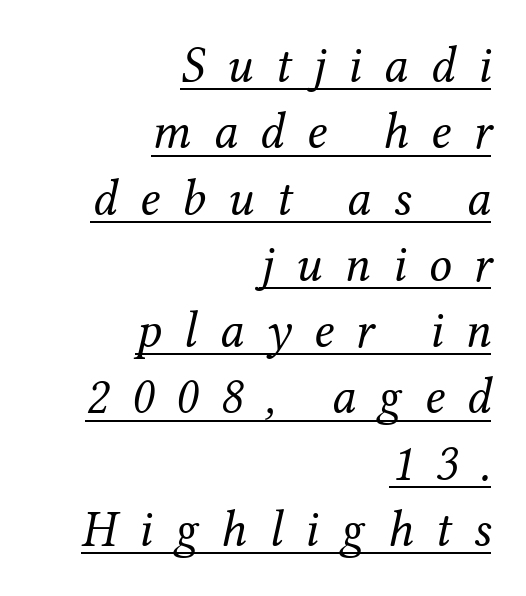
This rendering features underlined lettering. The letters carry serifs — small finishing strokes at the ends of their stems. The rows are spaced the way most documents space them. Is the block centered? No — it sits flush against the right margin. The letterforms sit at book weight or below.
